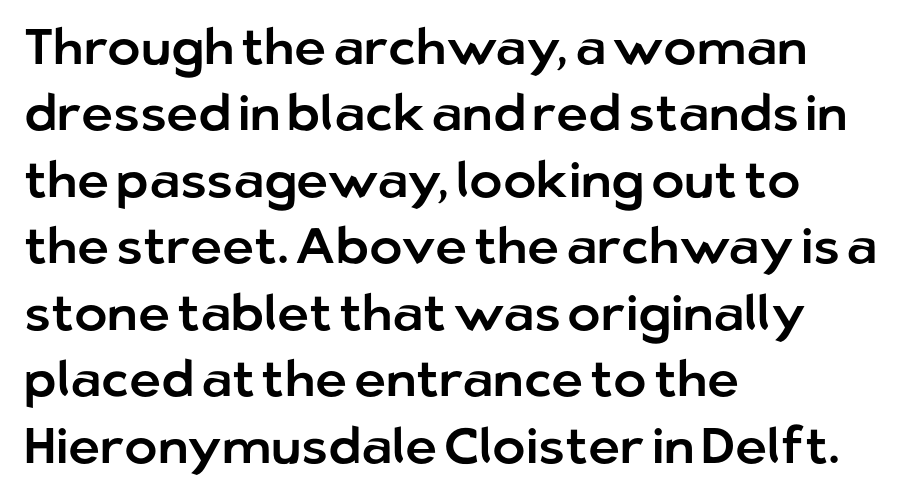
Q: Is the text italic (slanted)? A: No, it is upright.
Q: Is the typeface a serif or a sans-serif typeface? A: Sans-serif.
Q: Is the text underlined? A: No.
Q: How is the paragraph aligned? A: Left-aligned.
Q: Is the spacing between letters normal or unusually wide? A: Normal.
Q: Is the spacing between lines tight, normal or loose? A: Normal.
Q: Width (condensed, normal, or wide)? A: Normal.
Q: Stroke contrast? A: Low.
Q: x-height? A: Medium.
Q: Monospaced? A: No.
